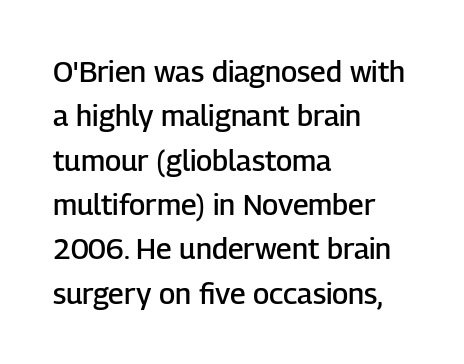
The image shows 29 px semibold sans-serif type, upright; set left-aligned, normal line spacing (1.53x), normal letter spacing, not underlined; low stroke contrast and a medium x-height.
